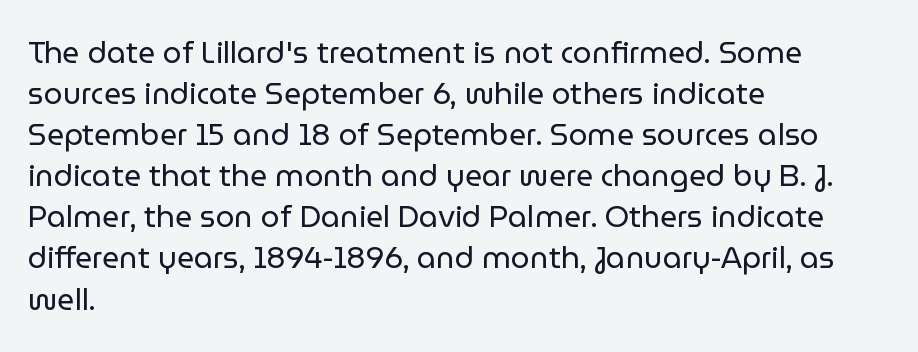
Q: Is the text bold? A: No.
Q: Is the text italic (slanted)? A: No, it is upright.
Q: Is the typeface a serif or a sans-serif typeface? A: Sans-serif.
Q: Is the text underlined? A: No.
Q: How is the paragraph aligned? A: Left-aligned.
Q: Is the spacing between letters normal or unusually wide? A: Normal.
Q: Is the spacing between lines tight, normal or loose? A: Normal.
Q: Width (condensed, normal, or wide)? A: Normal.
Q: Stroke contrast? A: Low.
Q: x-height? A: Medium.
Q: Monospaced? A: No.
